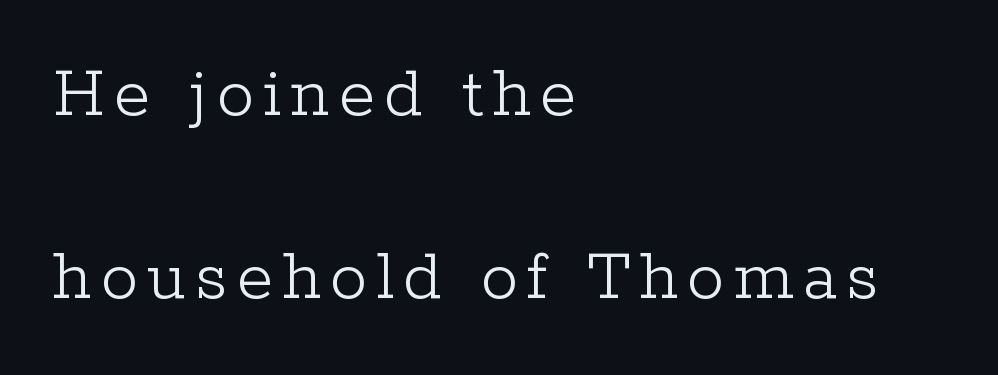
{"serif": "yes", "italic": "no", "bold": "no", "weight": "light", "width": "normal", "stroke_contrast": "low", "x_height": "medium", "monospaced": "no", "underline": "no", "align": "left", "line_spacing": "loose", "line_spacing_ratio": 2.44, "glyph_px": 75}
